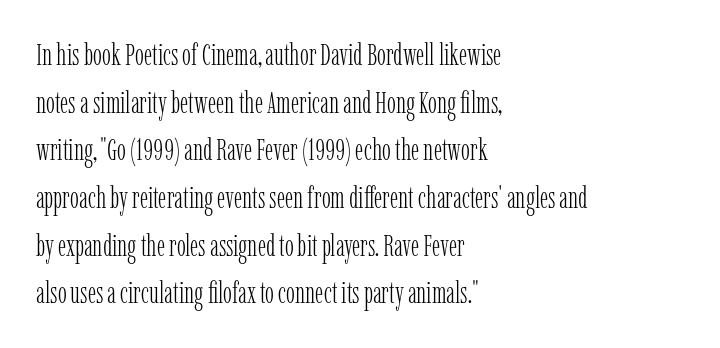
Decoration check: the copy has no underline. This sample keeps an unexceptional amount of space between lines. The strokes carry an ordinary text weight at most. The passage shown is typeset with a serif family.
